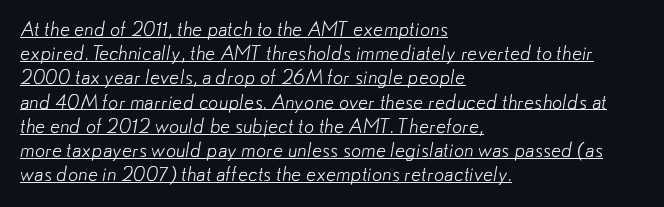
Weight: in the light-to-regular range. The rendering keeps characters at their native spacing. Caption: lettering with a line underneath. Teacher's note: observe the even left margin — that is flush-left alignment.
